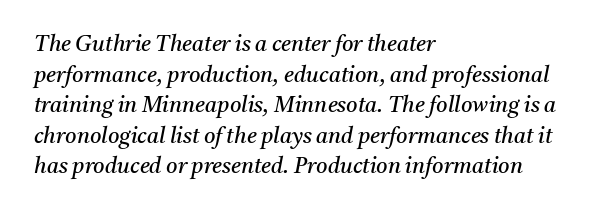
The image shows 22 px text type, italic (leaning right); set left-aligned, normal line spacing (1.39x), normal letter spacing, not underlined.
